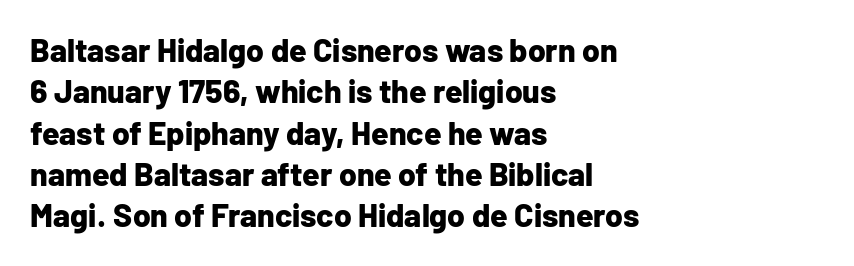
{"serif": "no", "italic": "no", "bold": "yes", "weight": "bold", "width": "normal", "stroke_contrast": "low", "x_height": "medium", "monospaced": "no", "underline": "no", "align": "left", "line_spacing": "normal", "line_spacing_ratio": 1.29, "letter_spacing": "normal", "letter_spacing_em": 0.0, "glyph_px": 32}
